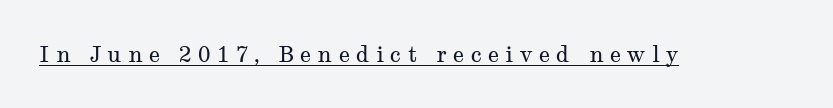
Q: Is the text bold? A: No.
Q: Is the text italic (slanted)? A: No, it is upright.
Q: Is the text underlined? A: Yes.
Q: Is the spacing between letters normal or unusually wide? A: Unusually wide.
